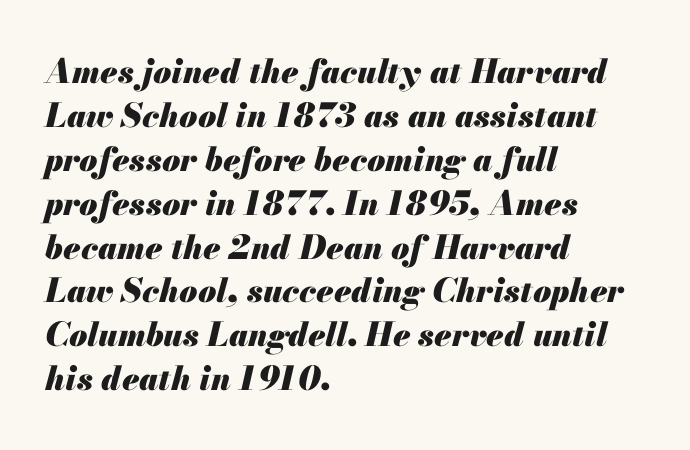
{"italic": "yes", "lean": "right", "slant_degrees": 13, "bold": "yes", "weight": "heavy", "width": "normal", "stroke_contrast": "medium", "x_height": "small", "monospaced": "no", "underline": "no", "align": "left", "line_spacing": "normal", "line_spacing_ratio": 1.33, "letter_spacing": "normal", "letter_spacing_em": 0.0, "glyph_px": 33}
